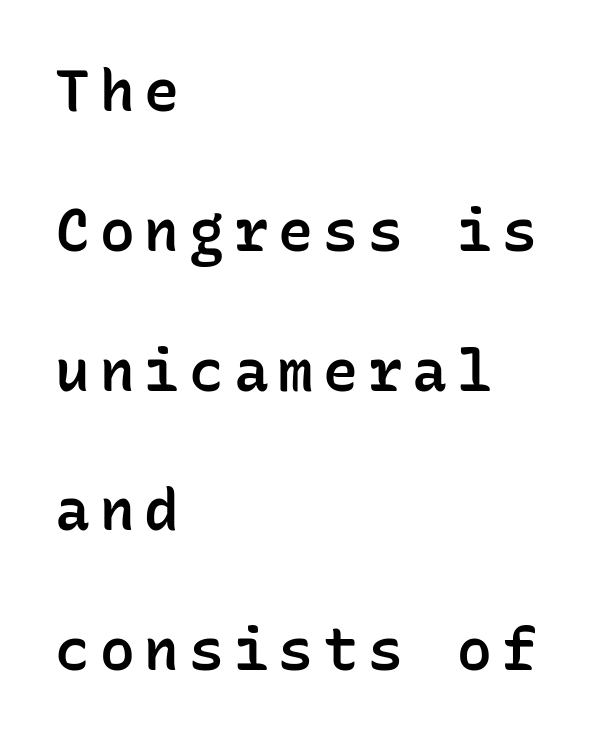
{"serif": "no", "italic": "no", "bold": "semi", "weight": "semibold", "width": "normal", "stroke_contrast": "low", "x_height": "medium", "monospaced": "yes", "underline": "no", "align": "left", "line_spacing": "loose", "line_spacing_ratio": 2.41, "glyph_px": 58}
